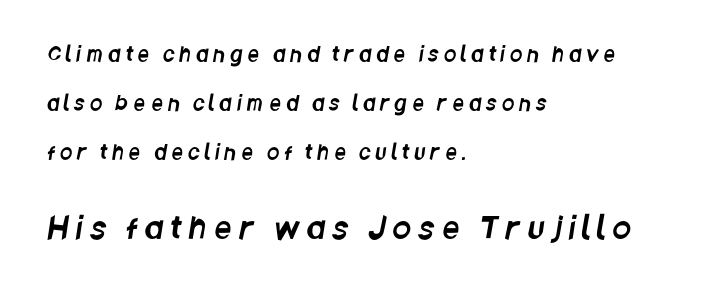
Caption: upper text group reduced, lower text group enlarged. The leading is generous, giving the passage an open texture. Words float on clear page, feet unadorned. The letters advance in unequal steps, a hallmark of proportional type. A typesetter would label this face a sans. Observe the wide spacing: letters keep a clear distance from each other.
